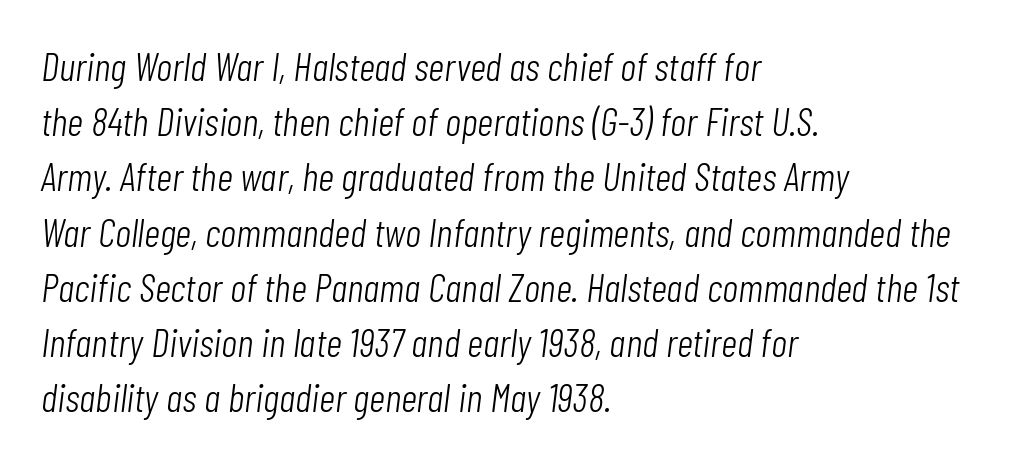
{"italic": "yes", "lean": "right", "slant_degrees": 7, "bold": "no", "weight": "light", "width": "condensed", "stroke_contrast": "low", "x_height": "medium", "monospaced": "no", "underline": "no", "align": "left", "line_spacing": "normal", "line_spacing_ratio": 1.38, "letter_spacing": "normal", "letter_spacing_em": 0.0, "glyph_px": 40}
